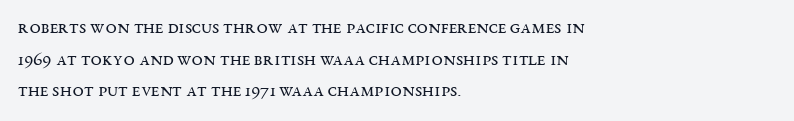
Teacher's note: observe the even left margin — that is flush-left alignment. The passage shown is not underscored anywhere. The rendering uses a moderate line-height, typical for paragraphs. Ascenders rise straight up at ninety degrees. Nobody touched the tracking dial on this one.
